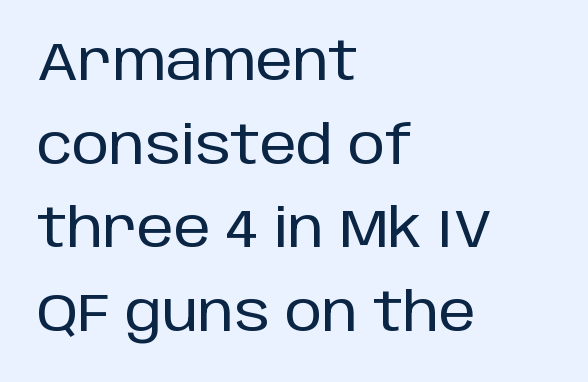
Serifs: no, the terminals of the letterforms are clean. These lines stack with their left ends in a neat column. This sample has the flowing, uneven cadence of proportional lettering. Baseline-to-baseline distance is the conventional proportion of letter height.
